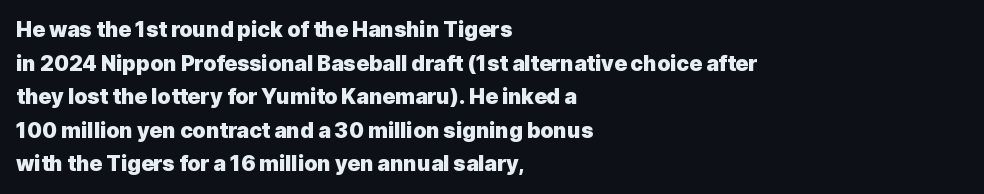
{"italic": "no", "bold": "yes", "underline": "no", "align": "left", "line_spacing": "normal", "line_spacing_ratio": 1.6, "letter_spacing": "normal", "letter_spacing_em": 0.0, "glyph_px": 21}
